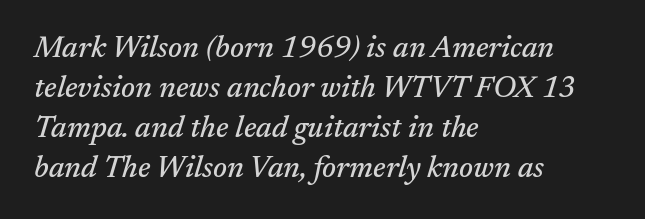
{"serif": "yes", "italic": "yes", "lean": "right", "slant_degrees": 17, "width": "normal", "stroke_contrast": "medium", "x_height": "medium", "monospaced": "no", "underline": "no", "align": "left", "line_spacing": "normal", "line_spacing_ratio": 1.33, "letter_spacing": "normal", "letter_spacing_em": 0.0, "glyph_px": 30}
